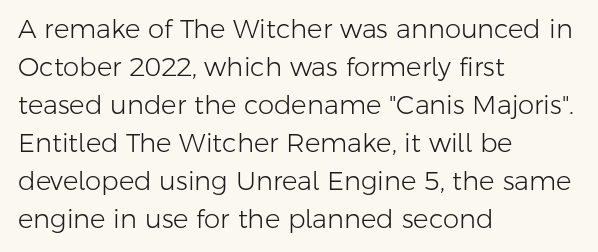
The image shows 26 px text type, upright; set left-aligned, normal line spacing (1.46x), normal letter spacing, not underlined.
